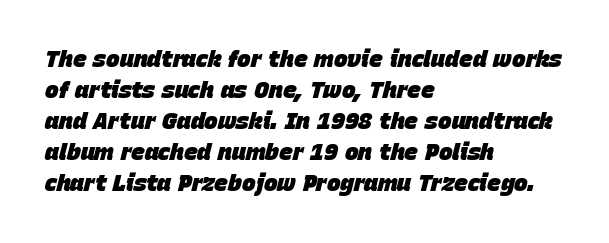
Layout note: lines flush left. How would I describe the line gaps? Plain and ordinary. The glyphs look as if they've been sheared to an angle. Tracking value appears to be zero — textbook default spacing.
